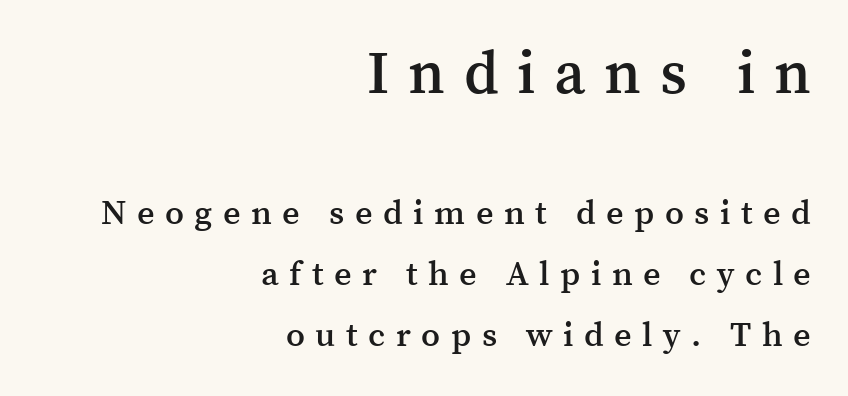
{"serif": "yes", "italic": "no", "bold": "semi", "weight": "semibold", "width": "normal", "stroke_contrast": "medium", "x_height": "medium", "monospaced": "no", "underline": "no", "align": "right", "line_spacing_ratio": 1.79, "letter_spacing": "wide", "letter_spacing_em": 0.31, "larger_block": "first", "size_ratio": 1.76, "glyph_px": 60}
